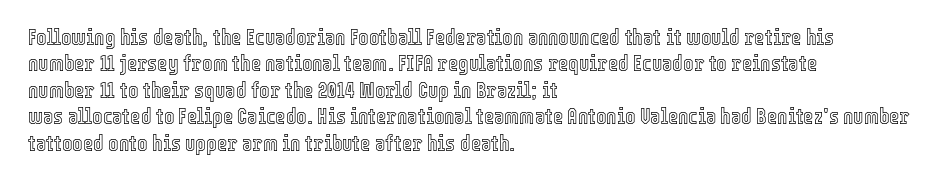
Q: Is the text italic (slanted)? A: No, it is upright.
Q: Is the text underlined? A: No.
Q: How is the paragraph aligned? A: Left-aligned.
Q: Is the spacing between letters normal or unusually wide? A: Normal.
